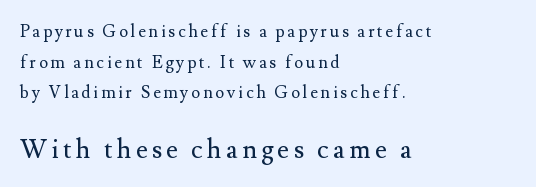
The image shows 26 px text type, upright; set left-aligned, line spacing 1.8x, not underlined; the second (bottom) block is 1.53x larger.
